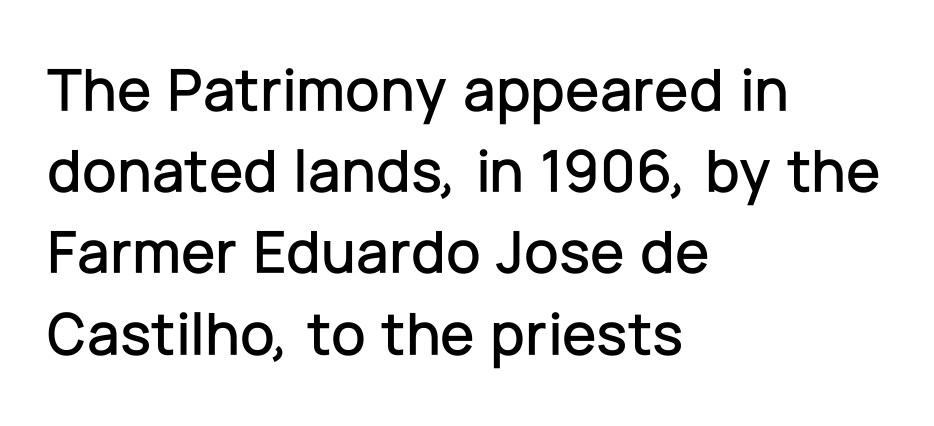
{"serif": "no", "italic": "no", "width": "normal", "stroke_contrast": "low", "x_height": "medium", "monospaced": "no", "underline": "no", "align": "left", "line_spacing": "normal", "line_spacing_ratio": 1.31, "letter_spacing": "normal", "letter_spacing_em": 0.0, "glyph_px": 62}
